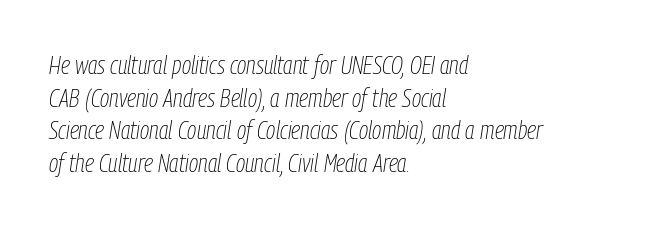
{"italic": "yes", "lean": "right", "slant_degrees": 9, "bold": "no", "underline": "no", "align": "left", "line_spacing": "normal", "line_spacing_ratio": 1.31, "letter_spacing": "normal", "letter_spacing_em": 0.0, "glyph_px": 25}
